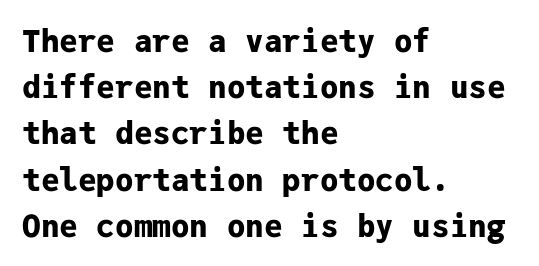
The image shows 31 px bold sans-serif type, upright, monospaced; set left-aligned, normal line spacing (1.49x), normal letter spacing, not underlined; low stroke contrast and a medium x-height.
